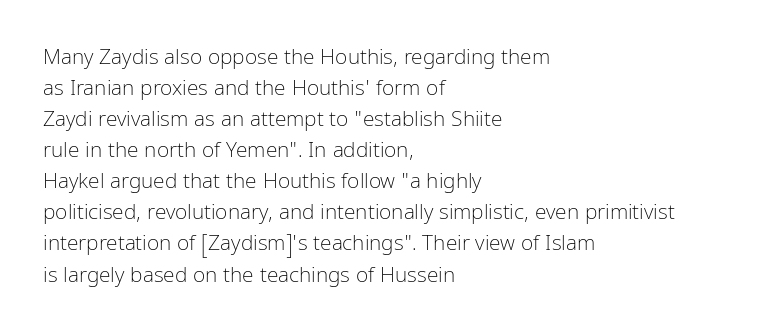
{"italic": "no", "bold": "no", "underline": "no", "align": "left", "line_spacing": "normal", "line_spacing_ratio": 1.48, "letter_spacing": "normal", "letter_spacing_em": 0.0, "glyph_px": 21}
